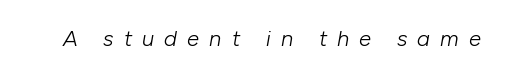
The image shows 22 px text type, italic (leaning right); set unusually wide letter spacing (+0.46 em), not underlined.
